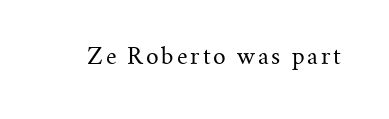
Q: Is the text bold? A: No.
Q: Is the text italic (slanted)? A: No, it is upright.
Q: Is the text underlined? A: No.
